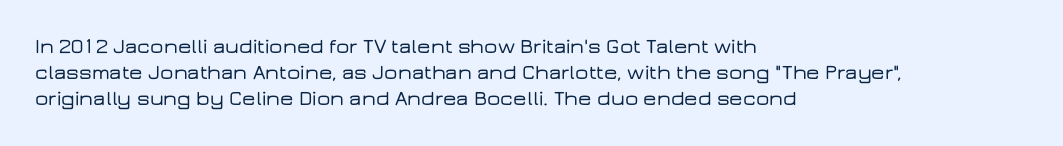
A typesetter would call this leading conventional body-copy spacing. Upright lettering throughout. This rendering uses left alignment, leaving the right contour irregular. The letterforms sit shoulder to shoulder at normal distance. Decoration check: the copy has no underline.
